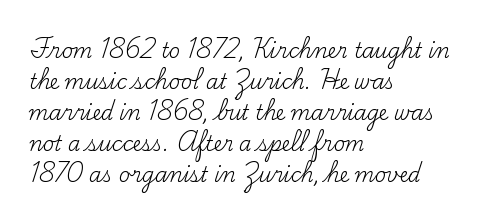
Q: Is the text bold? A: No.
Q: Is the text italic (slanted)? A: Yes.
Q: Is the text underlined? A: No.
Q: How is the paragraph aligned? A: Left-aligned.
Q: Is the spacing between letters normal or unusually wide? A: Normal.
Q: Is the spacing between lines tight, normal or loose? A: Normal.
